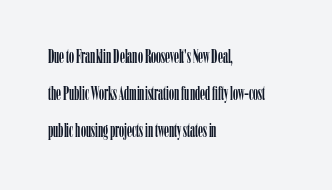
{"italic": "no", "underline": "no", "align": "left", "line_spacing_ratio": 1.85, "letter_spacing": "normal", "letter_spacing_em": 0.0, "glyph_px": 20}
